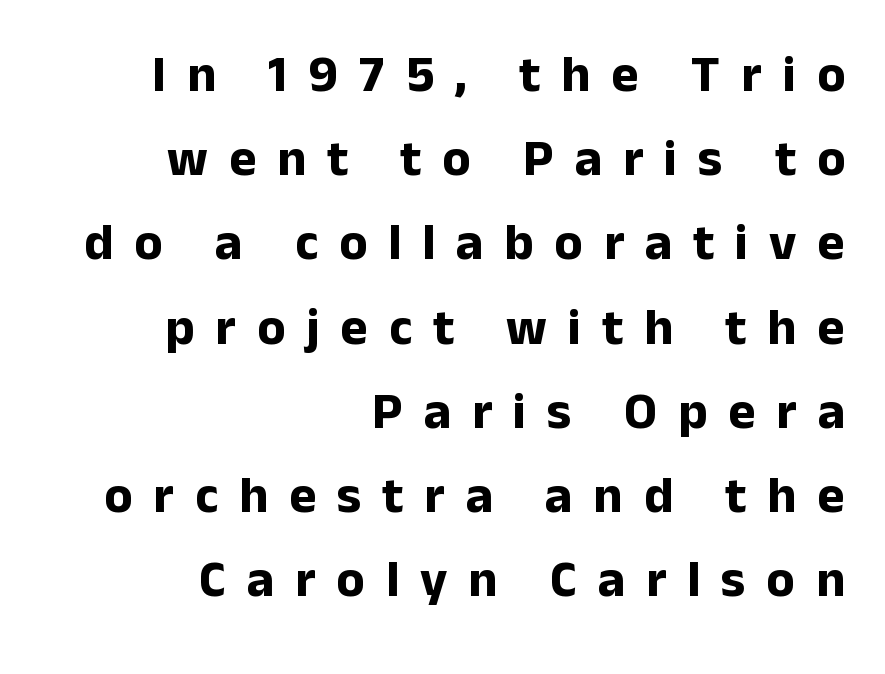
{"serif": "no", "italic": "no", "bold": "yes", "weight": "bold", "width": "normal", "stroke_contrast": "low", "x_height": "medium", "monospaced": "no", "underline": "no", "align": "right", "line_spacing": "normal", "line_spacing_ratio": 1.62, "letter_spacing": "wide", "letter_spacing_em": 0.4, "glyph_px": 52}
